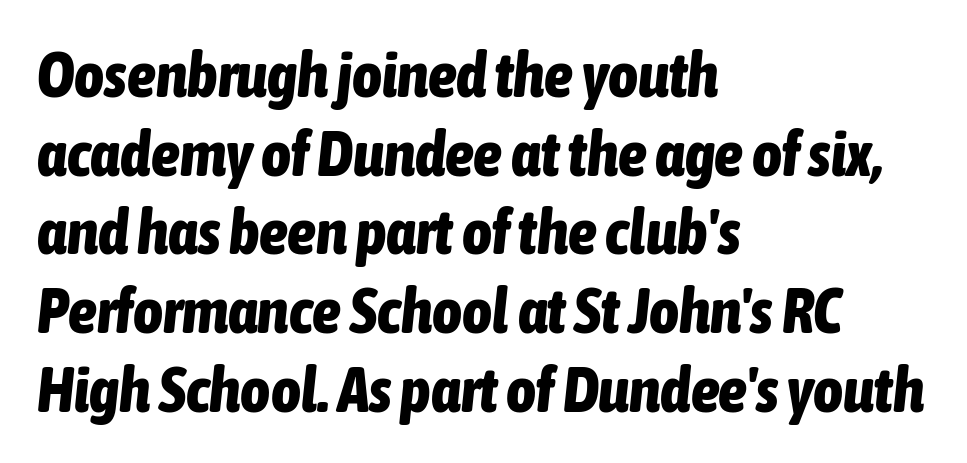
The image shows 64 px bold, condensed type, italic (leaning right); set left-aligned, line spacing 1.23x, normal letter spacing, not underlined; low stroke contrast and a medium x-height.
